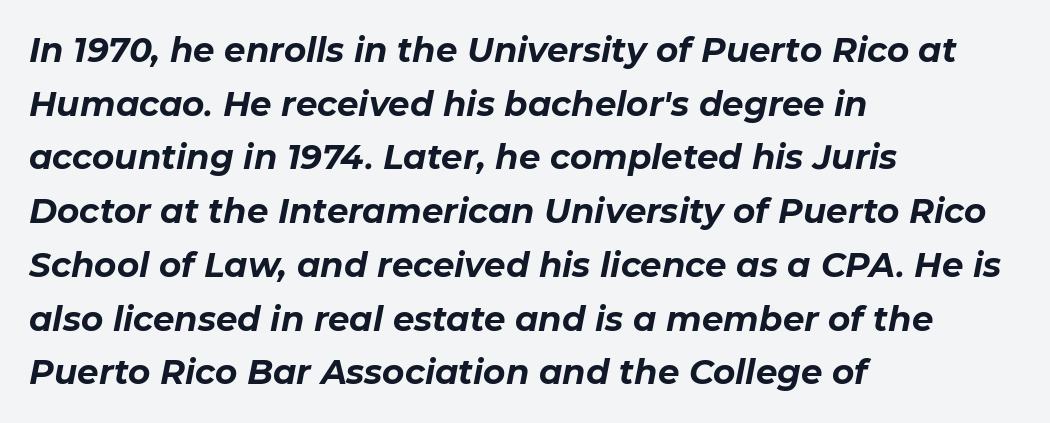
{"italic": "yes", "lean": "right", "slant_degrees": 11, "bold": "yes", "weight": "bold", "width": "normal", "stroke_contrast": "low", "x_height": "medium", "monospaced": "no", "underline": "no", "align": "left", "line_spacing": "normal", "line_spacing_ratio": 1.58, "letter_spacing": "normal", "letter_spacing_em": 0.0, "glyph_px": 34}
